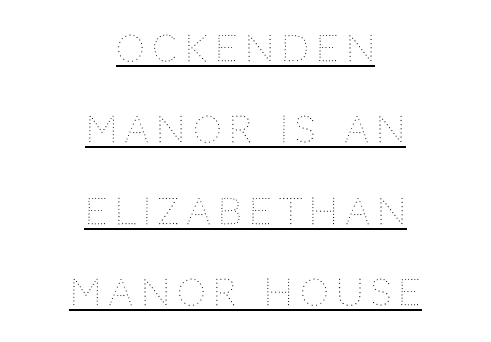
The image shows 36 px thin type, upright; set centered, loose line spacing (2.26x), unusually wide letter spacing (+0.2 em), underlined; medium stroke contrast and a large x-height.
